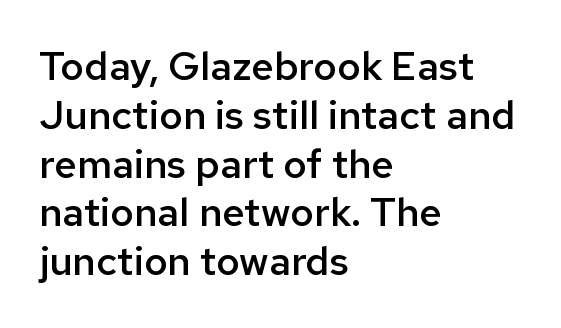
Underlining? Definitely not there. Summary of weight: moderately heavy, a semibold. Between one letter and the next there's only the usual sliver of space. Examine the stroke ends and you'll find no serifs. Do the letters lean? They stand straight.
